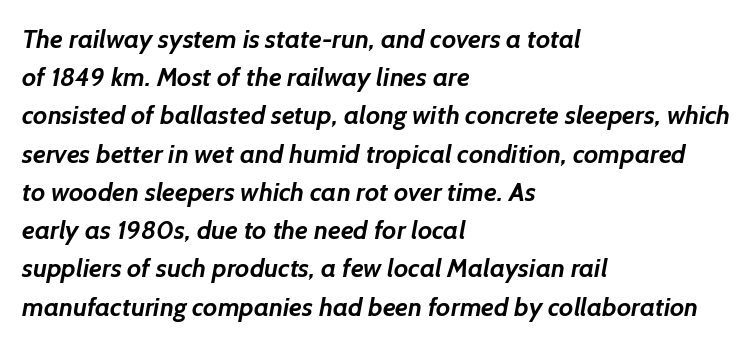
Q: Is the text bold? A: Yes.
Q: Is the text underlined? A: No.
Q: How is the paragraph aligned? A: Left-aligned.
Q: Is the spacing between letters normal or unusually wide? A: Normal.
Q: Is the spacing between lines tight, normal or loose? A: Normal.
